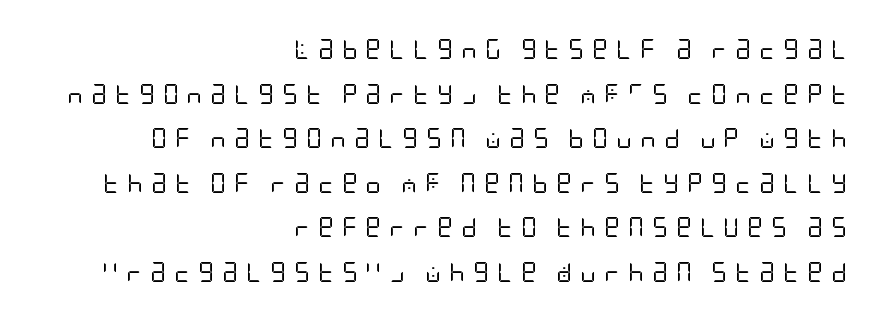
The image shows 20 px text type, upright; set right-aligned, loose line spacing (2.23x), unusually wide letter spacing (+0.38 em), not underlined.
